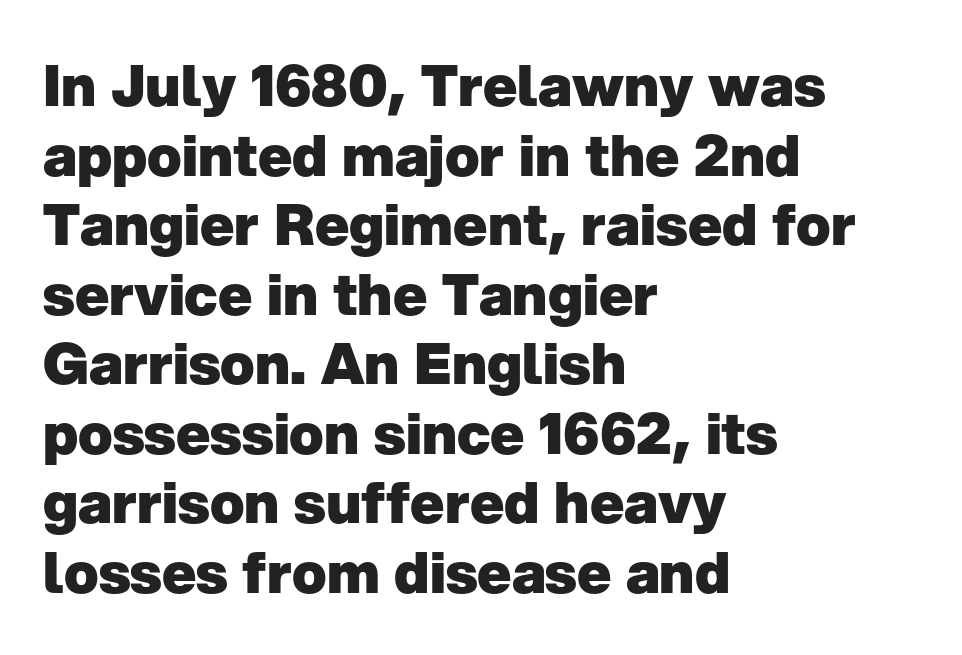
{"serif": "no", "italic": "no", "bold": "yes", "weight": "heavy", "width": "normal", "stroke_contrast": "low", "x_height": "medium", "monospaced": "no", "underline": "no", "align": "left", "line_spacing_ratio": 1.22, "letter_spacing": "normal", "letter_spacing_em": 0.0, "glyph_px": 57}
